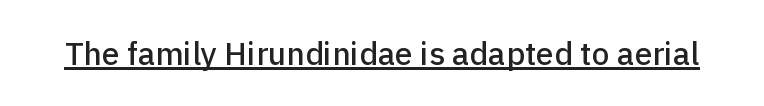
{"serif": "no", "italic": "no", "width": "normal", "stroke_contrast": "low", "x_height": "medium", "monospaced": "no", "underline": "yes", "letter_spacing": "normal", "letter_spacing_em": 0.0, "glyph_px": 32}
